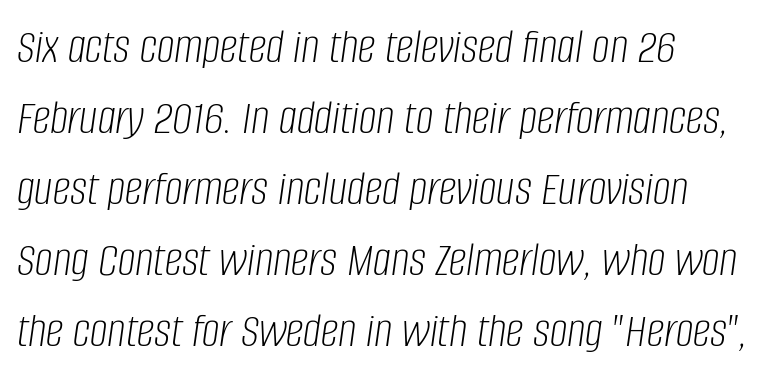
{"italic": "yes", "lean": "right", "slant_degrees": 8, "bold": "no", "weight": "light", "width": "condensed", "stroke_contrast": "low", "x_height": "large", "monospaced": "no", "underline": "no", "align": "left", "line_spacing": "normal", "line_spacing_ratio": 1.42, "letter_spacing": "normal", "letter_spacing_em": 0.0, "glyph_px": 50}
